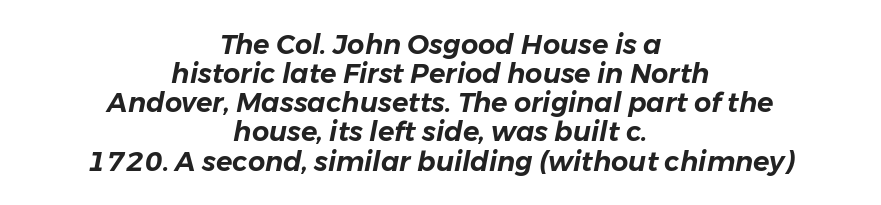
Q: Is the text italic (slanted)? A: Yes, it leans right by about 11 degrees.
Q: Is the text underlined? A: No.
Q: How is the paragraph aligned? A: Centered.
Q: Is the spacing between letters normal or unusually wide? A: Normal.
Q: Is the spacing between lines tight, normal or loose? A: Tight.
